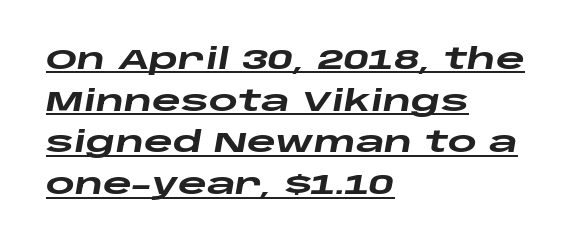
Quick note: italic. This sample keeps an unexceptional amount of space between lines. A typesetter would call this proportional, since set widths differ per character. You could call the tracking neutral — neither tight nor loose. Typesetter's note: full bold, strokes at maximum text heaviness. Glance below the letters and you will spot a drawn line.
